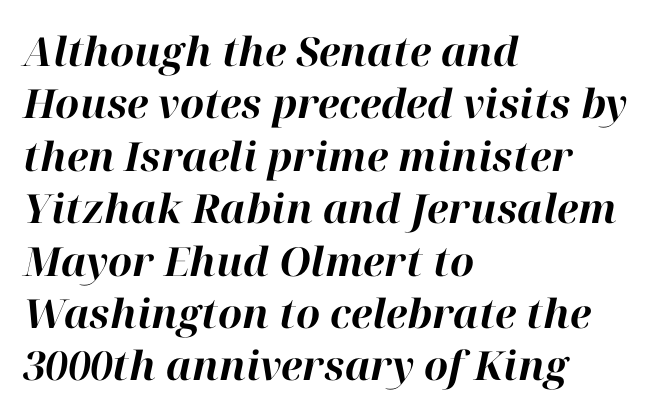
Has an underline been added? It has not. The whole block is typeset with a tilt. Heavy, bold letterforms. Does the copy run flush right? No — it runs flush left. Evenly set lines give the paragraph a standard silhouette.
